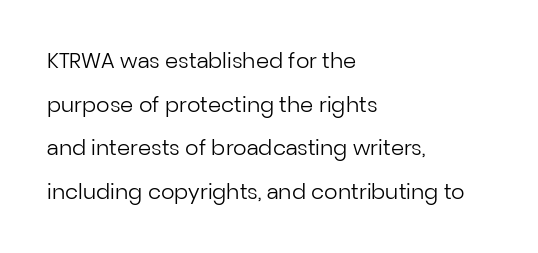
Q: Is the text bold? A: No.
Q: Is the text italic (slanted)? A: No, it is upright.
Q: Is the text underlined? A: No.
Q: How is the paragraph aligned? A: Left-aligned.
Q: Is the spacing between letters normal or unusually wide? A: Normal.
Q: Is the spacing between lines tight, normal or loose? A: Loose.
